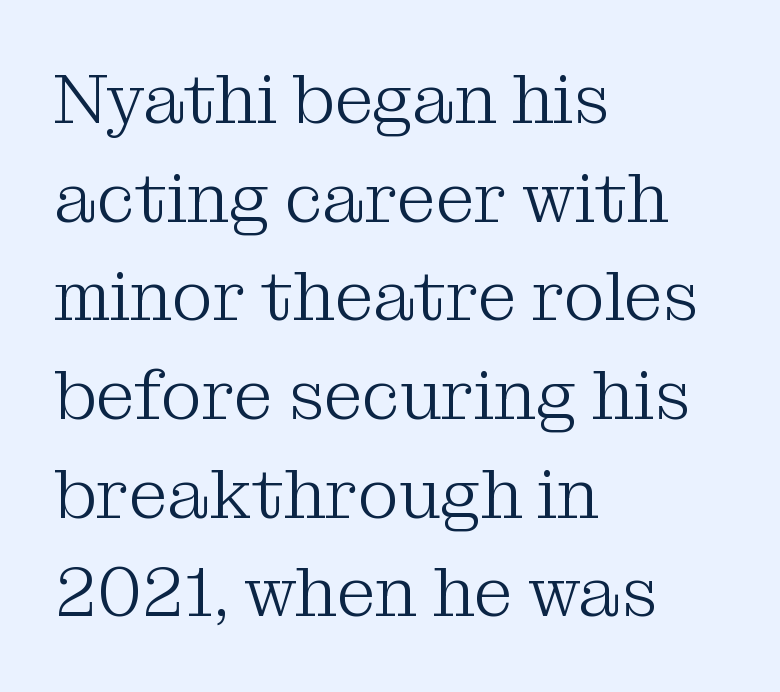
Q: Is the text bold? A: No.
Q: Is the text italic (slanted)? A: No, it is upright.
Q: Is the typeface a serif or a sans-serif typeface? A: Serif.
Q: Is the text underlined? A: No.
Q: How is the paragraph aligned? A: Left-aligned.
Q: Is the spacing between letters normal or unusually wide? A: Normal.
Q: Is the spacing between lines tight, normal or loose? A: Normal.
Q: Width (condensed, normal, or wide)? A: Normal.
Q: Stroke contrast? A: Medium.
Q: x-height? A: Medium.
Q: Monospaced? A: No.
